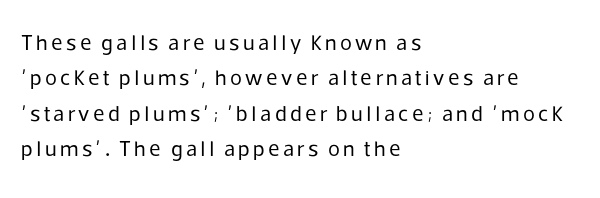
The image shows 22 px text type, upright; set left-aligned, normal line spacing (1.61x), not underlined.
